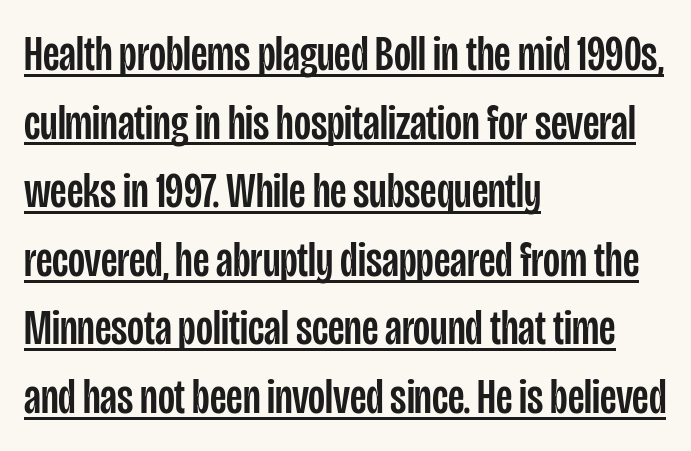
Q: Is the text italic (slanted)? A: No, it is upright.
Q: Is the typeface a serif or a sans-serif typeface? A: Sans-serif.
Q: Is the text underlined? A: Yes.
Q: How is the paragraph aligned? A: Left-aligned.
Q: Is the spacing between letters normal or unusually wide? A: Normal.
Q: Is the spacing between lines tight, normal or loose? A: Normal.
Q: Width (condensed, normal, or wide)? A: Condensed.
Q: Stroke contrast? A: Low.
Q: x-height? A: Large.
Q: Monospaced? A: No.
